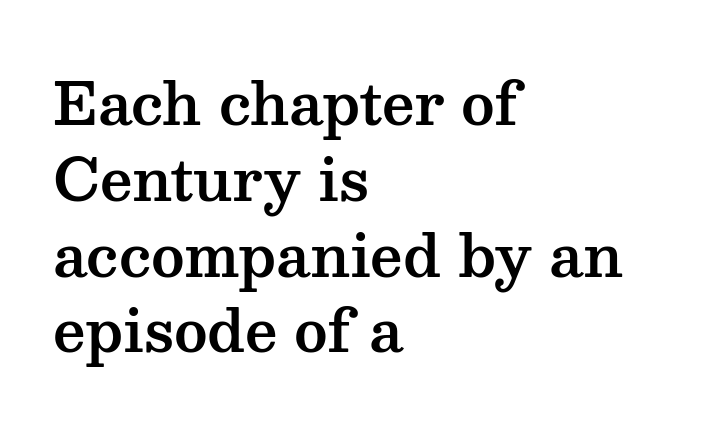
{"serif": "yes", "italic": "no", "width": "wide", "stroke_contrast": "medium", "x_height": "medium", "monospaced": "no", "underline": "no", "align": "left", "line_spacing": "normal", "line_spacing_ratio": 1.33, "letter_spacing": "normal", "letter_spacing_em": 0.0, "glyph_px": 57}
